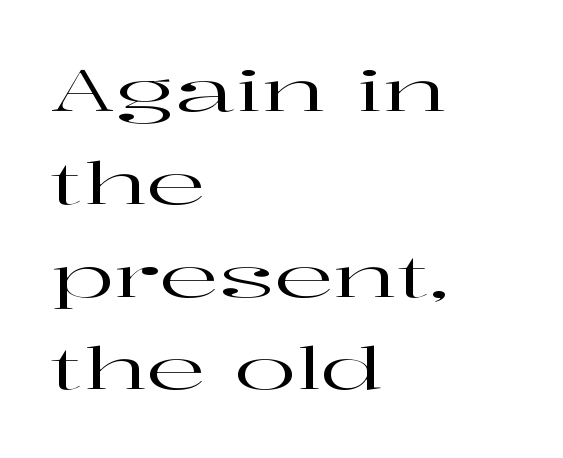
Q: Is the text italic (slanted)? A: No, it is upright.
Q: Is the typeface a serif or a sans-serif typeface? A: Serif.
Q: Is the text underlined? A: No.
Q: How is the paragraph aligned? A: Left-aligned.
Q: Is the spacing between letters normal or unusually wide? A: Normal.
Q: Is the spacing between lines tight, normal or loose? A: Normal.
Q: Width (condensed, normal, or wide)? A: Wide.
Q: Stroke contrast? A: High.
Q: x-height? A: Medium.
Q: Monospaced? A: No.
